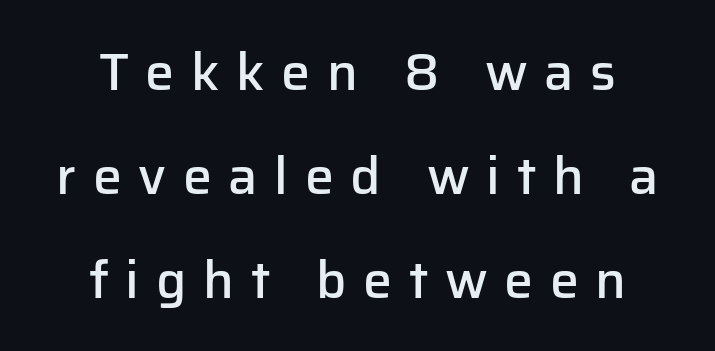
The typography opts for an upright posture over an oblique one. Observe the absence of serifs on each vertical stroke in this sample. The baseline area is clear. Typeset on center — no edge is straight. Reading down the column, the eye jumps a long way to each next line. Someone cranked the tracking dial way up on this one.
